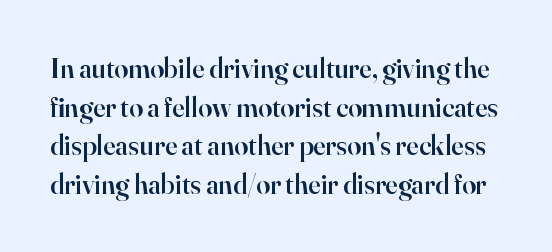
The image shows 28 px semibold serif type, upright; set normal line spacing (1.38x), normal letter spacing, not underlined; high stroke contrast and a small x-height.
